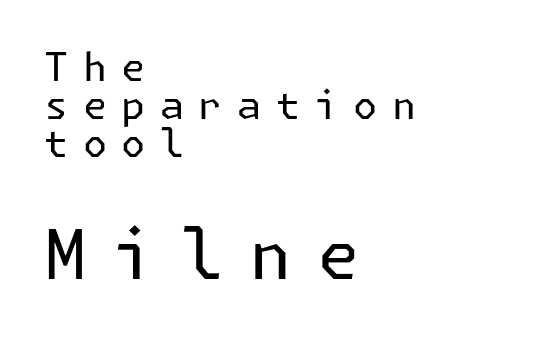
Q: Is the text bold? A: No.
Q: Is the text italic (slanted)? A: No, it is upright.
Q: Is the typeface a serif or a sans-serif typeface? A: Sans-serif.
Q: Is the text underlined? A: No.
Q: How is the paragraph aligned? A: Left-aligned.
Q: Is the spacing between letters normal or unusually wide? A: Unusually wide.
Q: Is the spacing between lines tight, normal or loose? A: Tight.
Q: Which block of text is set in a larger size, the first (top) or the second (bottom)? A: The second (bottom) one.
Q: Width (condensed, normal, or wide)? A: Normal.
Q: Stroke contrast? A: Low.
Q: x-height? A: Medium.
